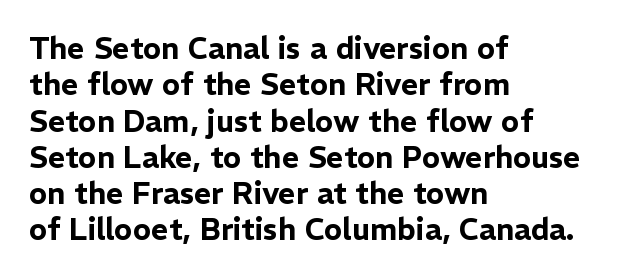
Q: Is the text italic (slanted)? A: No, it is upright.
Q: Is the typeface a serif or a sans-serif typeface? A: Sans-serif.
Q: Is the text underlined? A: No.
Q: How is the paragraph aligned? A: Left-aligned.
Q: Is the spacing between letters normal or unusually wide? A: Normal.
Q: Width (condensed, normal, or wide)? A: Normal.
Q: Stroke contrast? A: Low.
Q: x-height? A: Medium.
Q: Monospaced? A: No.
